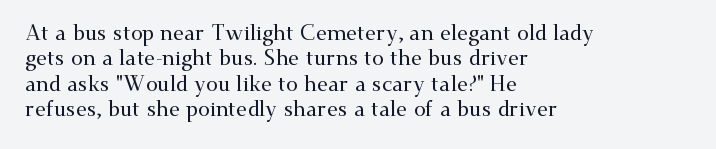
The image shows 21 px text type, upright; set left-aligned, line spacing 1.21x, normal letter spacing, not underlined.
